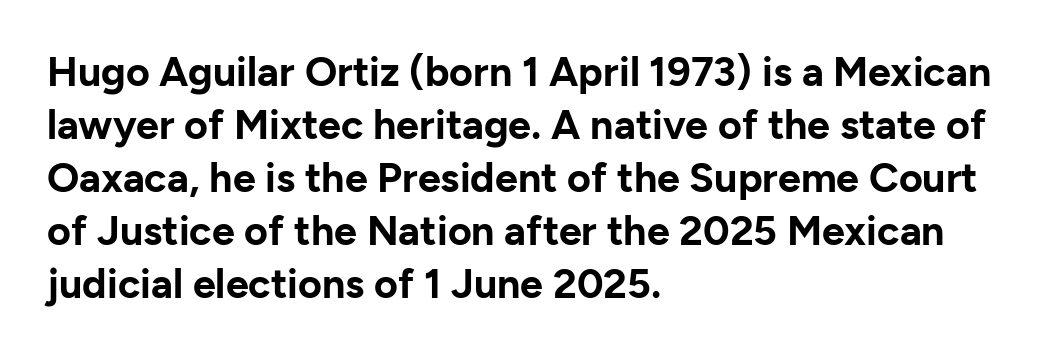
Q: Is the text bold? A: Yes.
Q: Is the text italic (slanted)? A: No, it is upright.
Q: Is the typeface a serif or a sans-serif typeface? A: Sans-serif.
Q: Is the text underlined? A: No.
Q: How is the paragraph aligned? A: Left-aligned.
Q: Is the spacing between letters normal or unusually wide? A: Normal.
Q: Is the spacing between lines tight, normal or loose? A: Normal.
Q: Width (condensed, normal, or wide)? A: Normal.
Q: Stroke contrast? A: Low.
Q: x-height? A: Medium.
Q: Monospaced? A: No.
